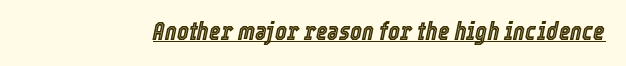
Q: Is the text italic (slanted)? A: Yes, it leans right by about 12 degrees.
Q: Is the text underlined? A: Yes.
Q: Is the spacing between letters normal or unusually wide? A: Normal.
